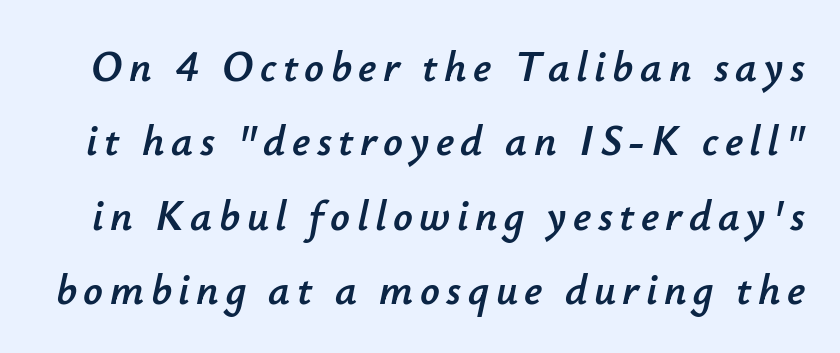
The passage shown is typed in a proportional face where columns would drift. Compared with ordinary roman type, these characters are visibly tilted. Letters rest on an invisible, unmarked baseline.
